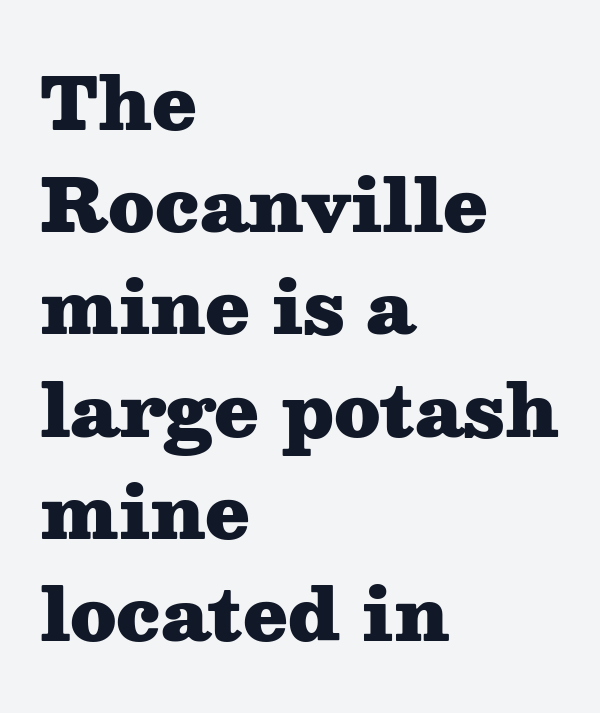
The image shows 72 px heavy, wide serif type, upright; set left-aligned, normal line spacing (1.42x), normal letter spacing, not underlined; medium stroke contrast and a medium x-height.
